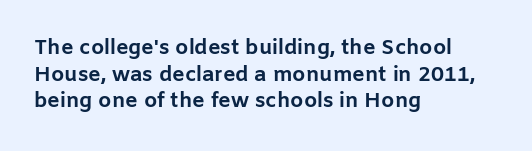
The image shows 21 px bold type, upright; set left-aligned, normal line spacing (1.27x), normal letter spacing, not underlined.
